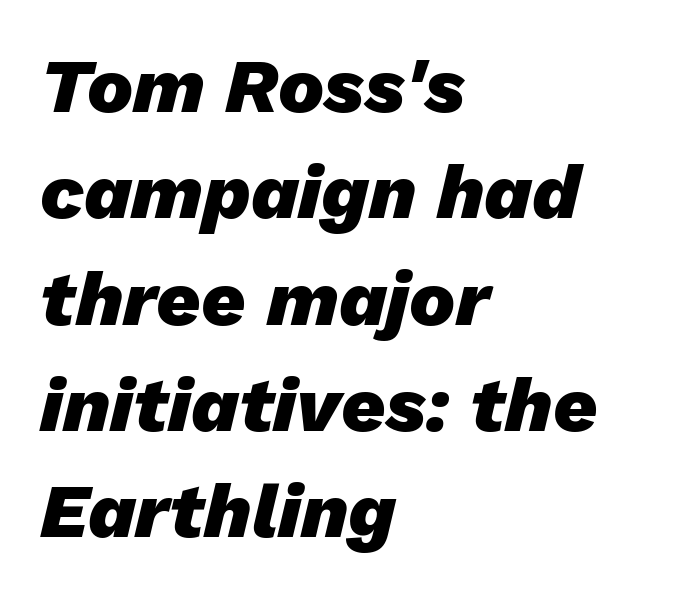
Q: Is the text bold? A: Yes.
Q: Is the text italic (slanted)? A: Yes, it leans right by about 13 degrees.
Q: Is the text underlined? A: No.
Q: How is the paragraph aligned? A: Left-aligned.
Q: Is the spacing between letters normal or unusually wide? A: Normal.
Q: Is the spacing between lines tight, normal or loose? A: Normal.
Q: Width (condensed, normal, or wide)? A: Normal.
Q: Stroke contrast? A: Low.
Q: x-height? A: Medium.
Q: Monospaced? A: No.
